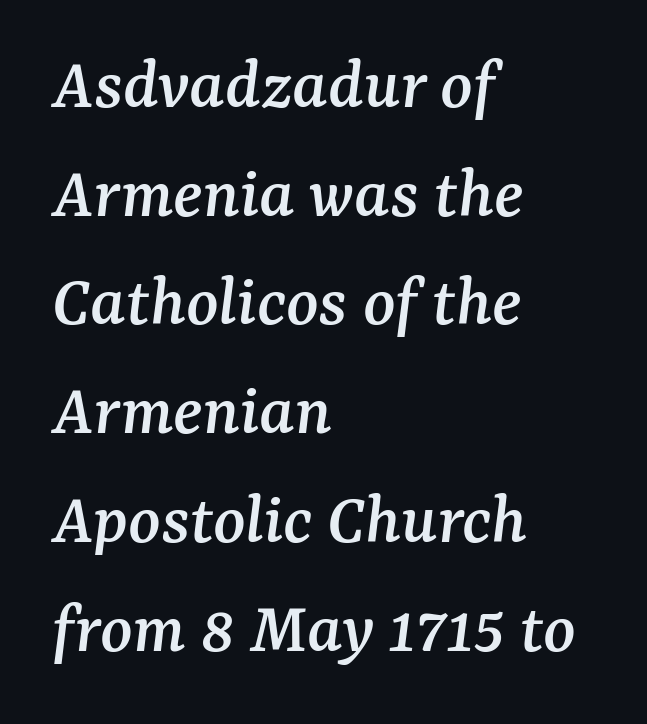
{"serif": "yes", "italic": "yes", "lean": "right", "slant_degrees": 7, "width": "normal", "stroke_contrast": "medium", "x_height": "medium", "monospaced": "no", "underline": "no", "align": "left", "line_spacing": "normal", "line_spacing_ratio": 1.45, "letter_spacing": "normal", "letter_spacing_em": 0.0, "glyph_px": 75}
